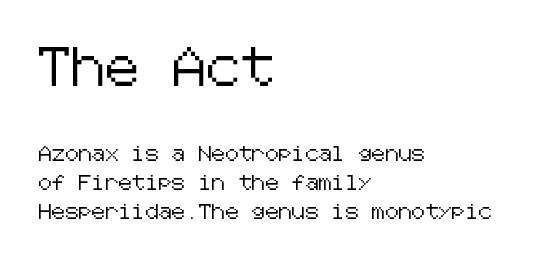
The image shows 38 px sans-serif type, upright; set left-aligned, loose line spacing (1.92x), normal letter spacing, not underlined; the first (top) block is 2.53x larger; low stroke contrast and a medium x-height.
